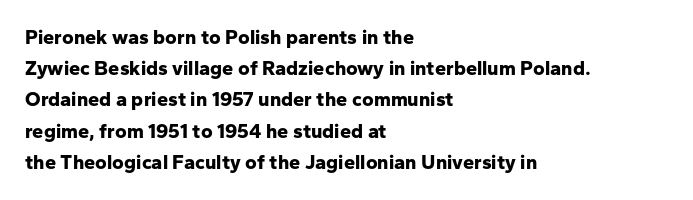
Beneath every word, the page is bare. The letterforms sit shoulder to shoulder at normal distance. The typesetter chose a ragged-right arrangement here. What weight is shown? A full bold with thick strokes.
